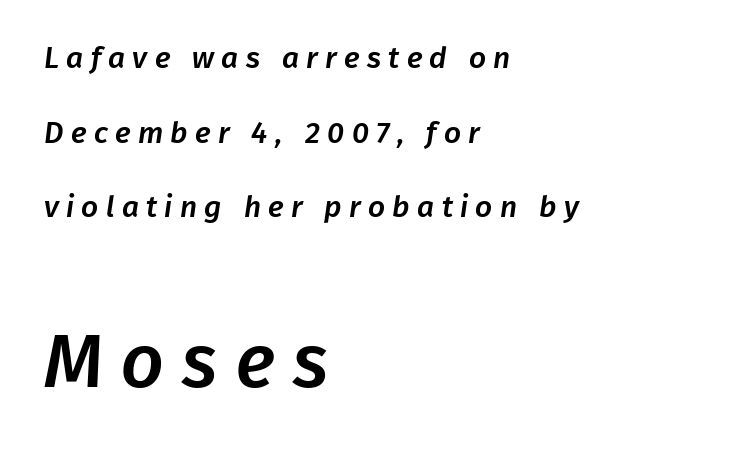
{"serif": "no", "width": "normal", "stroke_contrast": "low", "x_height": "medium", "monospaced": "no", "underline": "no", "align": "left", "line_spacing": "loose", "line_spacing_ratio": 2.49, "letter_spacing": "wide", "letter_spacing_em": 0.24, "larger_block": "second", "size_ratio": 2.5, "glyph_px": 75}
